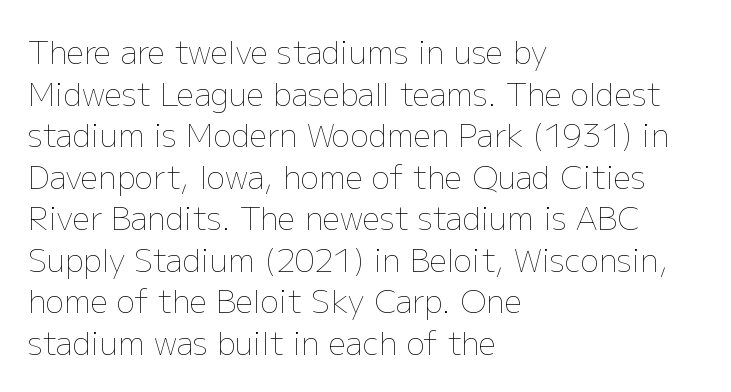
Q: Is the text bold? A: No.
Q: Is the text italic (slanted)? A: No, it is upright.
Q: Is the text underlined? A: No.
Q: How is the paragraph aligned? A: Left-aligned.
Q: Is the spacing between letters normal or unusually wide? A: Normal.
Q: Is the spacing between lines tight, normal or loose? A: Normal.
Q: Width (condensed, normal, or wide)? A: Normal.
Q: Stroke contrast? A: Low.
Q: x-height? A: Medium.
Q: Monospaced? A: No.
